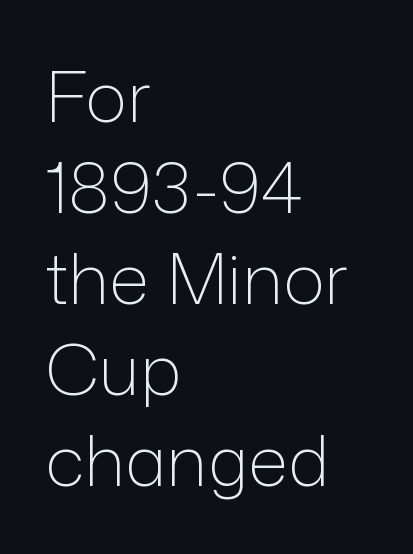
Q: Is the text bold? A: No.
Q: Is the text italic (slanted)? A: No, it is upright.
Q: Is the typeface a serif or a sans-serif typeface? A: Sans-serif.
Q: Is the text underlined? A: No.
Q: How is the paragraph aligned? A: Left-aligned.
Q: Is the spacing between letters normal or unusually wide? A: Normal.
Q: Is the spacing between lines tight, normal or loose? A: Normal.
Q: Width (condensed, normal, or wide)? A: Normal.
Q: Stroke contrast? A: Low.
Q: x-height? A: Medium.
Q: Monospaced? A: No.
